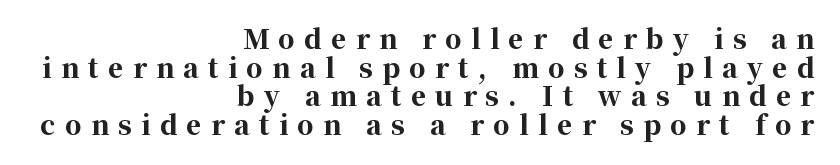
The image shows 26 px bold type, upright; set right-aligned, tight line spacing (1.1x), unusually wide letter spacing (+0.36 em), not underlined.
